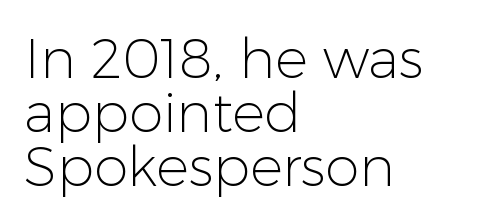
Q: Is the text bold? A: No.
Q: Is the text italic (slanted)? A: No, it is upright.
Q: Is the typeface a serif or a sans-serif typeface? A: Sans-serif.
Q: Is the text underlined? A: No.
Q: How is the paragraph aligned? A: Left-aligned.
Q: Is the spacing between letters normal or unusually wide? A: Normal.
Q: Is the spacing between lines tight, normal or loose? A: Tight.
Q: Width (condensed, normal, or wide)? A: Normal.
Q: Stroke contrast? A: Low.
Q: x-height? A: Medium.
Q: Monospaced? A: No.
